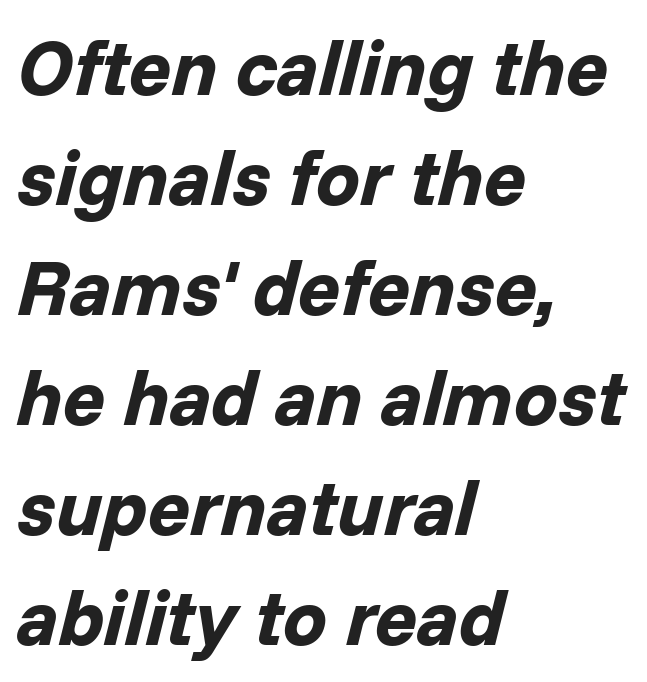
The paragraph has a hard left edge and a soft right edge. Each glyph is drawn with heavy, bold strokes. Clear beneath every line of the passage. In terms of letterspacing, this is plain default setting.
